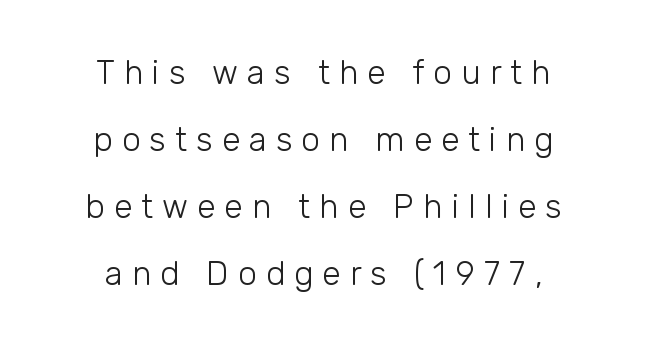
Q: Is the text bold? A: No.
Q: Is the text italic (slanted)? A: No, it is upright.
Q: Is the typeface a serif or a sans-serif typeface? A: Sans-serif.
Q: Is the text underlined? A: No.
Q: How is the paragraph aligned? A: Centered.
Q: Is the spacing between letters normal or unusually wide? A: Unusually wide.
Q: Is the spacing between lines tight, normal or loose? A: Loose.
Q: Width (condensed, normal, or wide)? A: Normal.
Q: Stroke contrast? A: Low.
Q: x-height? A: Medium.
Q: Monospaced? A: No.
